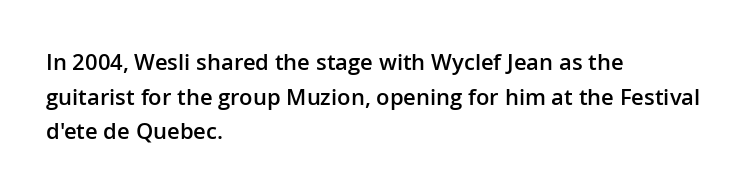
{"italic": "no", "bold": "semi", "underline": "no", "align": "left", "line_spacing": "normal", "line_spacing_ratio": 1.57, "letter_spacing": "normal", "letter_spacing_em": 0.0, "glyph_px": 22}
